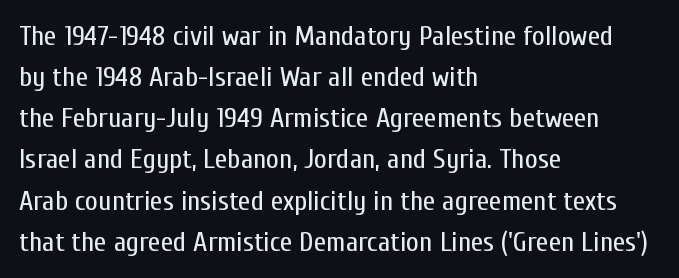
The passage is arranged the way most books set body copy — flush left. In terms of posture, this sample is upright. Nobody drew a line under any word here. Think of a printed novel: that variable character pitch is what you see here. The tracking reads as untouched default to a designer's eye.
